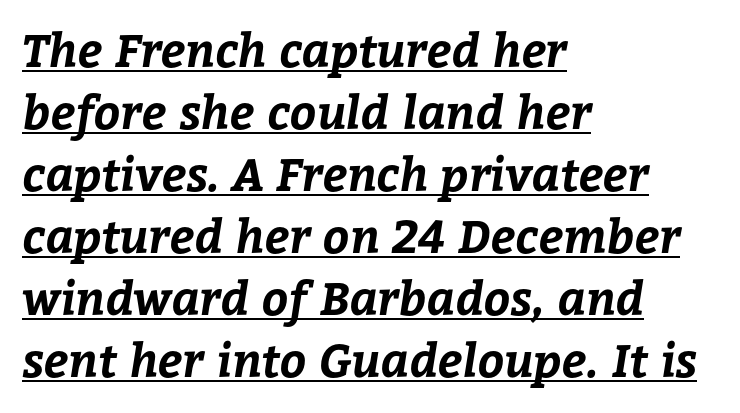
The passage shown is underscored from start to finish. Caption: bold face, heavy strokes. Typeset ragged right — the left edge is the straight one. Tracking value appears to be zero — textbook default spacing.
